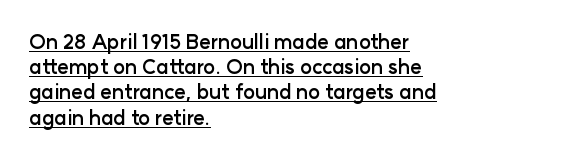
The image shows 20 px bold type, upright; set left-aligned, normal line spacing (1.26x), normal letter spacing, underlined.
